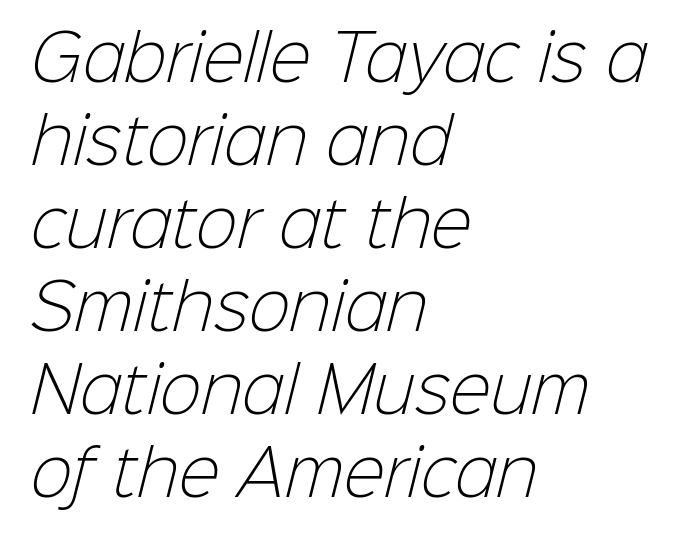
Q: Is the text bold? A: No.
Q: Is the typeface a serif or a sans-serif typeface? A: Sans-serif.
Q: Is the text underlined? A: No.
Q: How is the paragraph aligned? A: Left-aligned.
Q: Is the spacing between letters normal or unusually wide? A: Normal.
Q: Is the spacing between lines tight, normal or loose? A: Normal.
Q: Width (condensed, normal, or wide)? A: Normal.
Q: Stroke contrast? A: Low.
Q: x-height? A: Medium.
Q: Monospaced? A: No.
